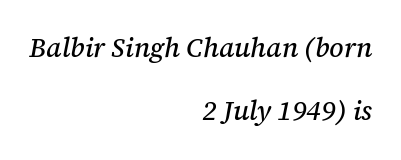
The image shows 27 px text type, italic (leaning right); set right-aligned, loose line spacing (2.35x), normal letter spacing, not underlined.
